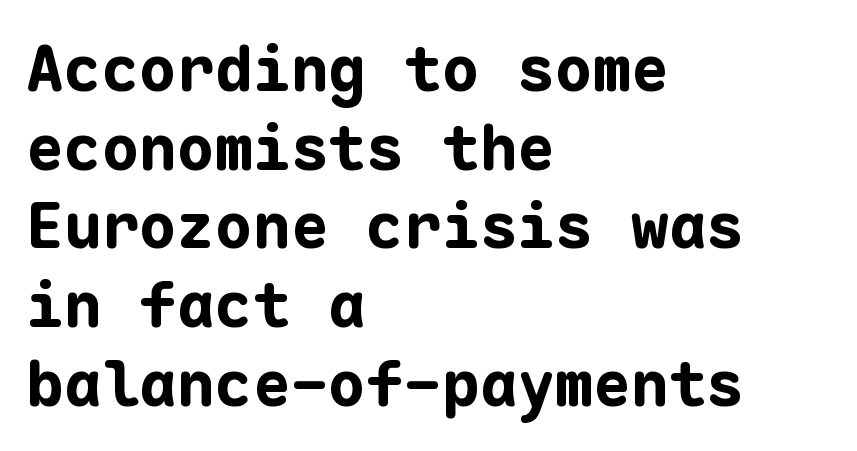
Type style note: lacks serifs. The face used here has the dense, thick strokes of a bold. A clean baseline with only descenders dipping below it. Do the characters align in a grid? Yes, the font is monospaced. The passage shown has conventional tracking throughout.
